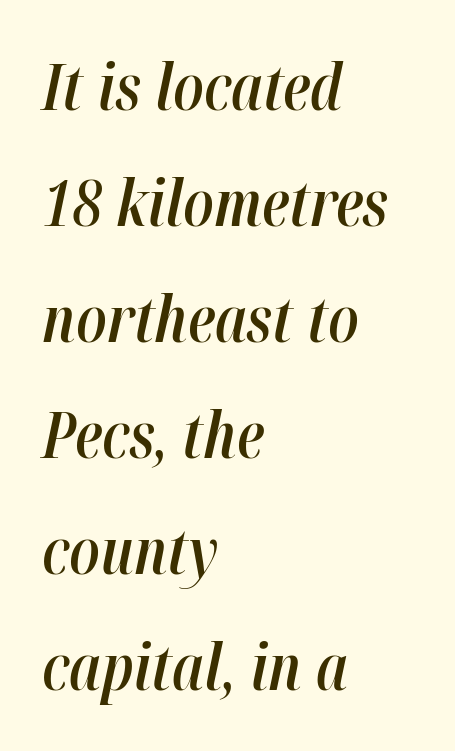
{"italic": "yes", "lean": "right", "slant_degrees": 12, "bold": "semi", "weight": "semibold", "width": "condensed", "stroke_contrast": "high", "x_height": "medium", "monospaced": "no", "underline": "no", "align": "left", "line_spacing_ratio": 1.84, "letter_spacing": "normal", "letter_spacing_em": 0.0, "glyph_px": 63}
